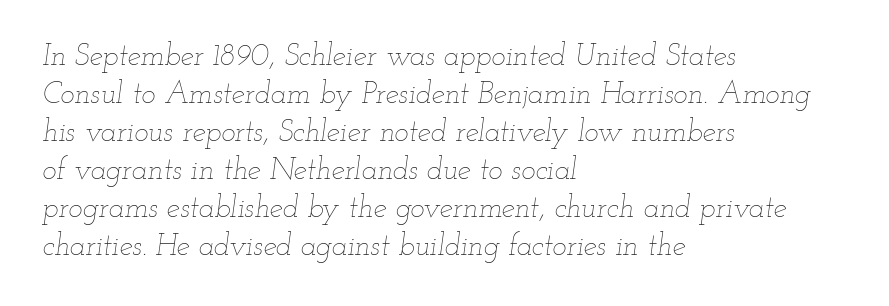
Q: Is the text bold? A: No.
Q: Is the text italic (slanted)? A: Yes, it leans right by about 12 degrees.
Q: Is the text underlined? A: No.
Q: How is the paragraph aligned? A: Left-aligned.
Q: Is the spacing between letters normal or unusually wide? A: Normal.
Q: Is the spacing between lines tight, normal or loose? A: Normal.
Q: Width (condensed, normal, or wide)? A: Wide.
Q: Stroke contrast? A: Low.
Q: x-height? A: Small.
Q: Monospaced? A: No.
